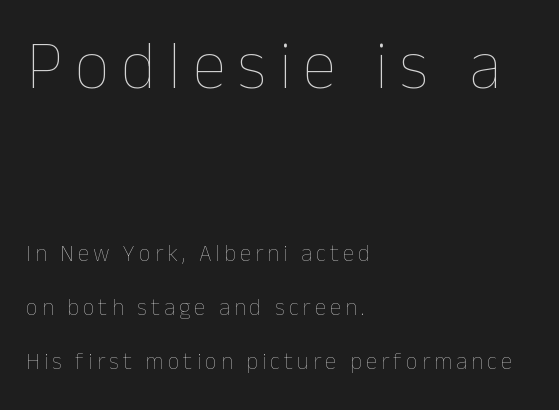
{"italic": "no", "bold": "no", "weight": "thin", "width": "normal", "stroke_contrast": "low", "x_height": "medium", "monospaced": "no", "underline": "no", "align": "left", "line_spacing": "loose", "line_spacing_ratio": 2.35, "larger_block": "first", "size_ratio": 2.96, "glyph_px": 68}
